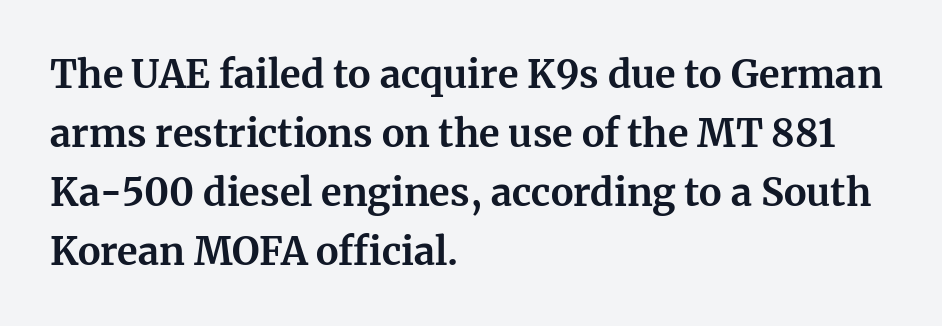
Q: Is the text bold? A: Yes.
Q: Is the text italic (slanted)? A: No, it is upright.
Q: Is the typeface a serif or a sans-serif typeface? A: Serif.
Q: Is the text underlined? A: No.
Q: How is the paragraph aligned? A: Left-aligned.
Q: Is the spacing between letters normal or unusually wide? A: Normal.
Q: Is the spacing between lines tight, normal or loose? A: Normal.
Q: Width (condensed, normal, or wide)? A: Normal.
Q: Stroke contrast? A: Medium.
Q: x-height? A: Medium.
Q: Monospaced? A: No.
